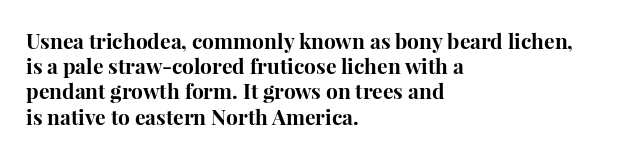
Q: Is the text bold? A: Yes.
Q: Is the text italic (slanted)? A: No, it is upright.
Q: Is the text underlined? A: No.
Q: How is the paragraph aligned? A: Left-aligned.
Q: Is the spacing between letters normal or unusually wide? A: Normal.
